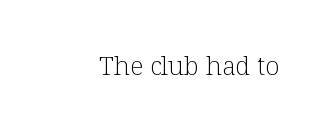
Q: Is the text bold? A: No.
Q: Is the text italic (slanted)? A: No, it is upright.
Q: Is the text underlined? A: No.
Q: Is the spacing between letters normal or unusually wide? A: Normal.
